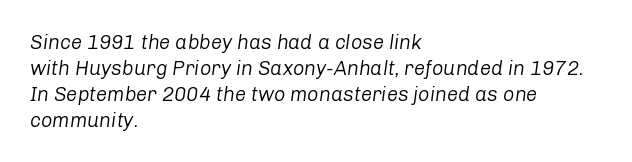
{"italic": "yes", "lean": "right", "slant_degrees": 8, "bold": "no", "underline": "no", "align": "left", "line_spacing": "normal", "line_spacing_ratio": 1.3, "letter_spacing": "normal", "letter_spacing_em": 0.0, "glyph_px": 20}
